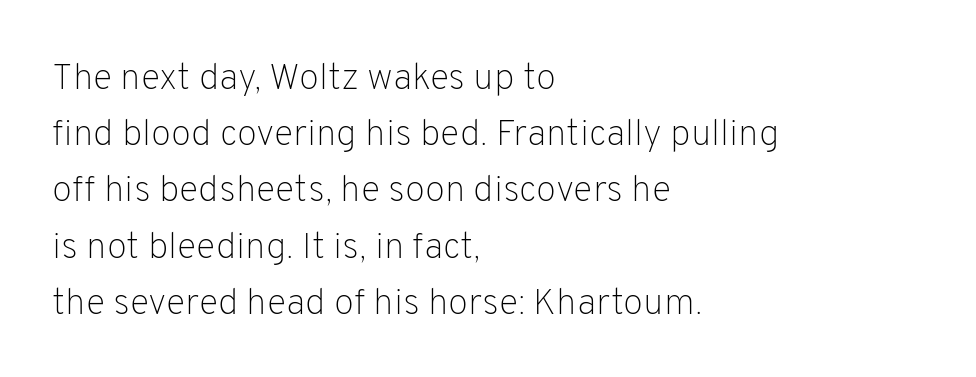
Q: Is the text bold? A: No.
Q: Is the text italic (slanted)? A: No, it is upright.
Q: Is the typeface a serif or a sans-serif typeface? A: Sans-serif.
Q: Is the text underlined? A: No.
Q: How is the paragraph aligned? A: Left-aligned.
Q: Is the spacing between letters normal or unusually wide? A: Normal.
Q: Is the spacing between lines tight, normal or loose? A: Normal.
Q: Width (condensed, normal, or wide)? A: Normal.
Q: Stroke contrast? A: Low.
Q: x-height? A: Medium.
Q: Monospaced? A: No.
